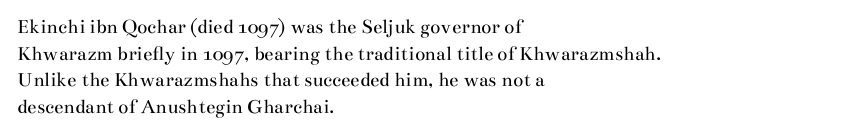
Q: Is the text bold? A: No.
Q: Is the text italic (slanted)? A: No, it is upright.
Q: Is the text underlined? A: No.
Q: How is the paragraph aligned? A: Left-aligned.
Q: Is the spacing between letters normal or unusually wide? A: Normal.
Q: Is the spacing between lines tight, normal or loose? A: Normal.
